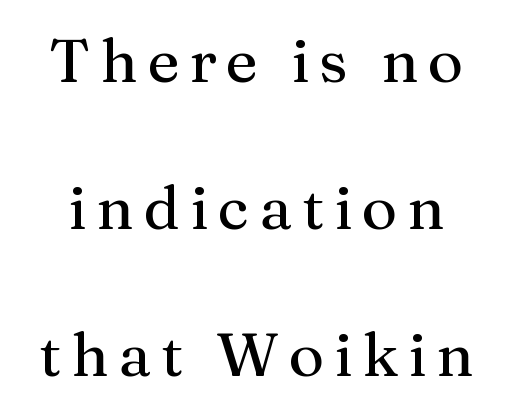
The axis of the letterforms is exactly vertical. Proportional: the letters do not fall into vertical columns. The foot of each line stays bare and open. The designer dialed line spacing up above the default.
